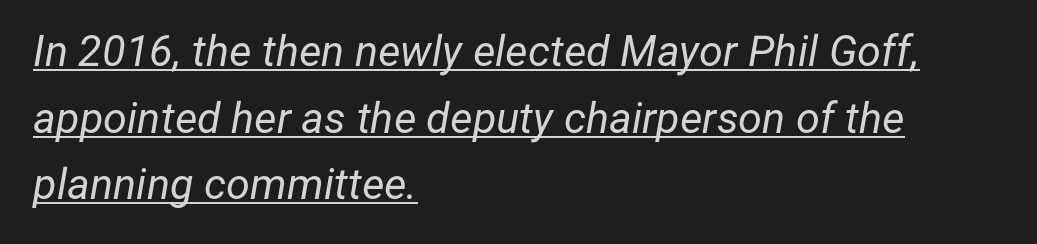
{"italic": "yes", "lean": "right", "slant_degrees": 12, "bold": "no", "weight": "regular", "width": "normal", "stroke_contrast": "low", "x_height": "medium", "monospaced": "no", "underline": "yes", "align": "left", "line_spacing": "normal", "line_spacing_ratio": 1.55, "letter_spacing": "normal", "letter_spacing_em": 0.0, "glyph_px": 43}
